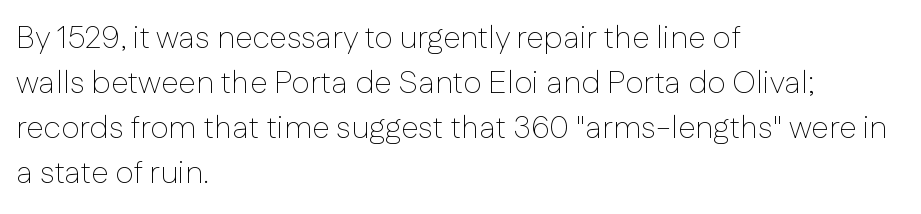
Q: Is the text bold? A: No.
Q: Is the text italic (slanted)? A: No, it is upright.
Q: Is the typeface a serif or a sans-serif typeface? A: Sans-serif.
Q: Is the text underlined? A: No.
Q: How is the paragraph aligned? A: Left-aligned.
Q: Is the spacing between letters normal or unusually wide? A: Normal.
Q: Is the spacing between lines tight, normal or loose? A: Normal.
Q: Width (condensed, normal, or wide)? A: Normal.
Q: Stroke contrast? A: Low.
Q: x-height? A: Medium.
Q: Monospaced? A: No.
